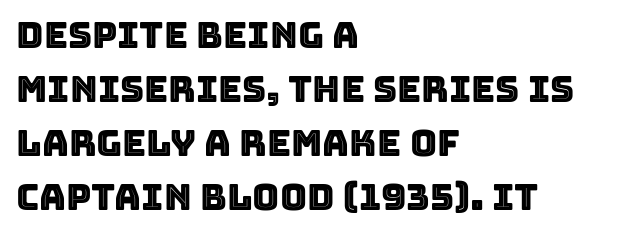
The image shows 37 px text type, upright; set left-aligned, normal line spacing (1.46x), normal letter spacing, not underlined; a large x-height.
